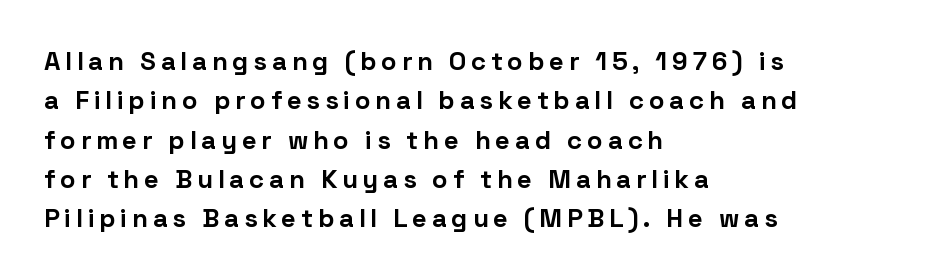
{"italic": "no", "bold": "yes", "underline": "no", "align": "left", "line_spacing": "normal", "line_spacing_ratio": 1.51, "glyph_px": 26}
